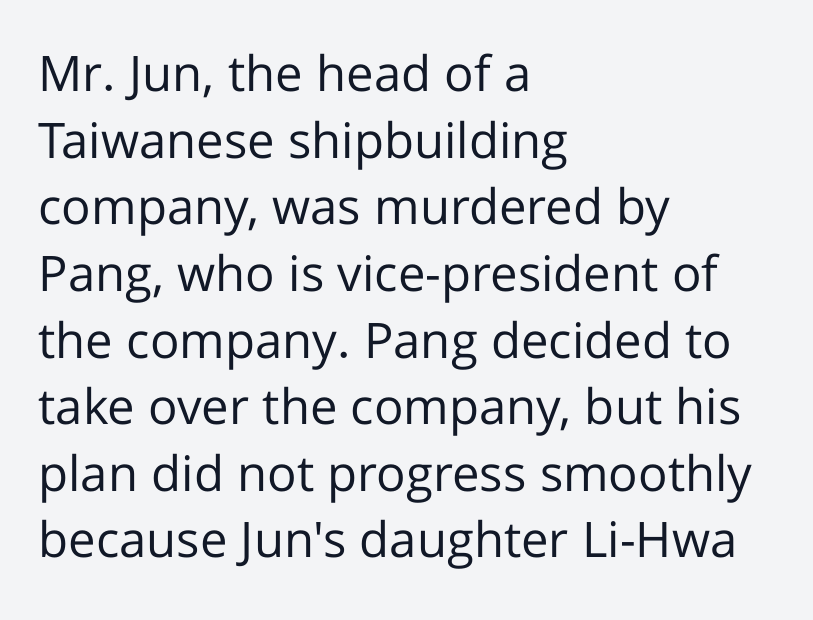
The image shows 49 px regular-weight sans-serif type, upright; set left-aligned, normal line spacing (1.36x), normal letter spacing, not underlined; low stroke contrast and a medium x-height.
